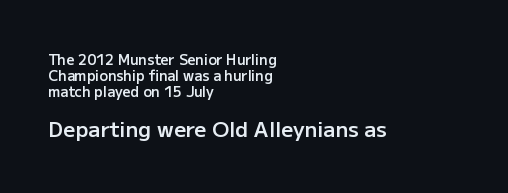
Q: Is the text bold? A: Semi-bold.
Q: Is the text italic (slanted)? A: No, it is upright.
Q: Is the text underlined? A: No.
Q: How is the paragraph aligned? A: Left-aligned.
Q: Is the spacing between letters normal or unusually wide? A: Normal.
Q: Is the spacing between lines tight, normal or loose? A: Tight.
Q: Which block of text is set in a larger size, the first (top) or the second (bottom)? A: The second (bottom) one.
